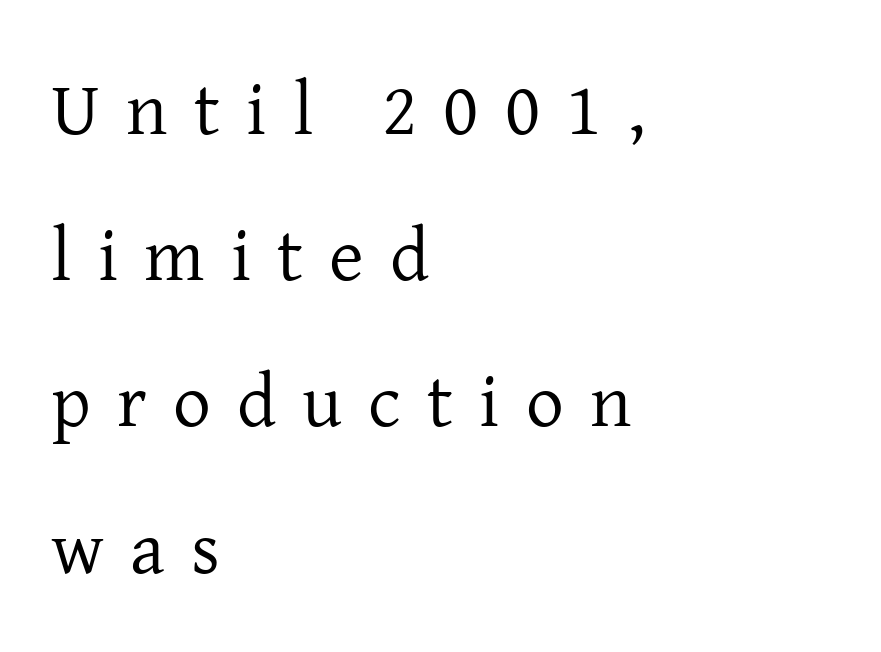
Q: Is the text bold? A: No.
Q: Is the text italic (slanted)? A: No, it is upright.
Q: Is the typeface a serif or a sans-serif typeface? A: Serif.
Q: Is the text underlined? A: No.
Q: How is the paragraph aligned? A: Left-aligned.
Q: Is the spacing between letters normal or unusually wide? A: Unusually wide.
Q: Is the spacing between lines tight, normal or loose? A: Loose.
Q: Width (condensed, normal, or wide)? A: Normal.
Q: Stroke contrast? A: Low.
Q: x-height? A: Medium.
Q: Monospaced? A: No.
